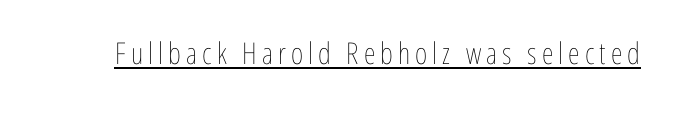
{"italic": "no", "bold": "no", "weight": "thin", "width": "condensed", "stroke_contrast": "low", "x_height": "medium", "monospaced": "no", "underline": "yes", "glyph_px": 30}
